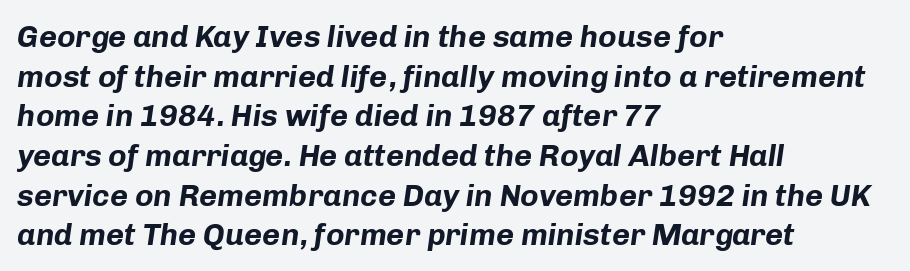
{"italic": "yes", "lean": "right", "slant_degrees": 8, "bold": "yes", "weight": "bold", "width": "normal", "stroke_contrast": "low", "x_height": "medium", "monospaced": "no", "underline": "no", "align": "left", "line_spacing": "normal", "line_spacing_ratio": 1.28, "letter_spacing": "normal", "letter_spacing_em": 0.0, "glyph_px": 31}
